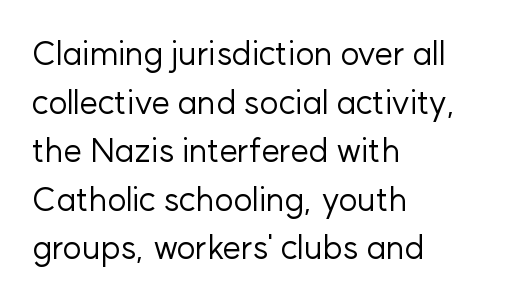
Q: Is the text bold? A: No.
Q: Is the text italic (slanted)? A: No, it is upright.
Q: Is the typeface a serif or a sans-serif typeface? A: Sans-serif.
Q: Is the text underlined? A: No.
Q: How is the paragraph aligned? A: Left-aligned.
Q: Is the spacing between letters normal or unusually wide? A: Normal.
Q: Is the spacing between lines tight, normal or loose? A: Normal.
Q: Width (condensed, normal, or wide)? A: Normal.
Q: Stroke contrast? A: Low.
Q: x-height? A: Medium.
Q: Monospaced? A: No.
